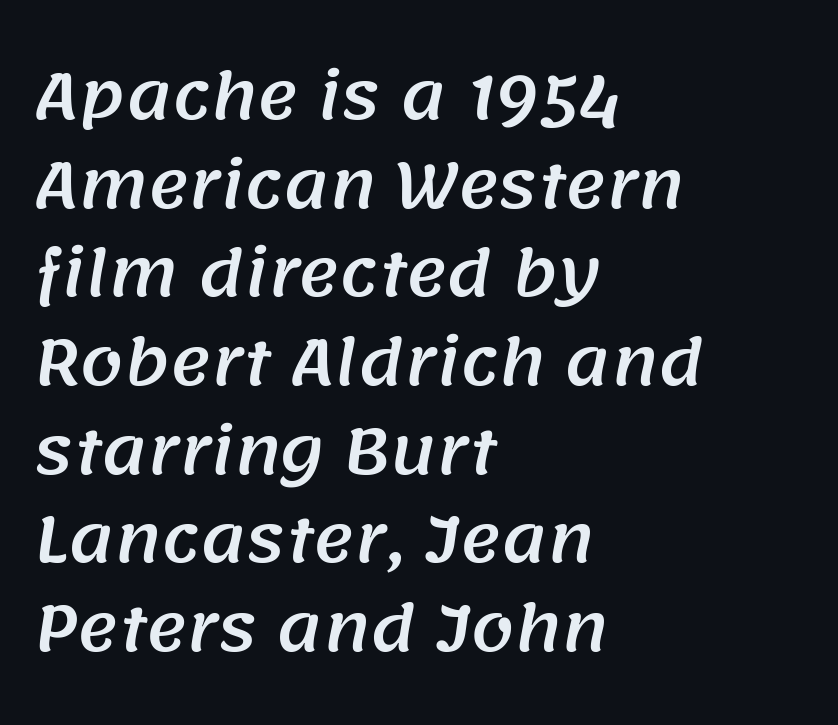
What stands out about the letter spacing? Nothing — it is the standard amount. These lines sit exactly where default settings would place them. The string is rendered with underlining switched off. These lines are set flush left with a ragged right edge. Serif or sans? Sans — the stroke terminals are bare.
